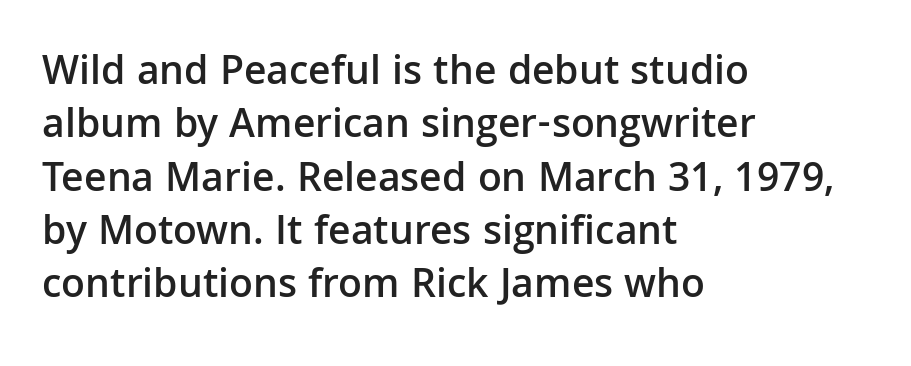
The image shows 42 px semibold sans-serif type, upright; set left-aligned, normal line spacing (1.27x), normal letter spacing, not underlined; low stroke contrast and a medium x-height.
